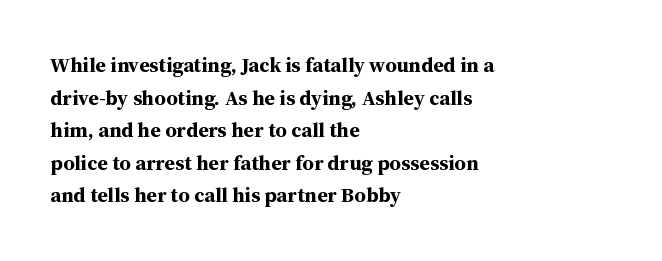
Q: Is the text bold? A: Yes.
Q: Is the text italic (slanted)? A: No, it is upright.
Q: Is the text underlined? A: No.
Q: How is the paragraph aligned? A: Left-aligned.
Q: Is the spacing between letters normal or unusually wide? A: Normal.
Q: Is the spacing between lines tight, normal or loose? A: Normal.
